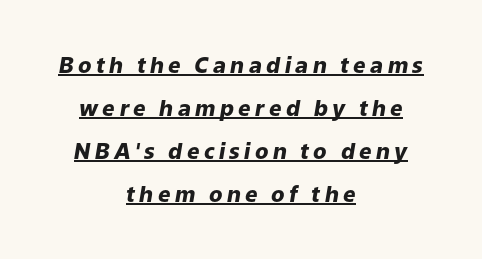
There is plenty of visible air inserted between adjacent glyphs. Decoration check: the copy is underlined. Which margin do the lines hug? Neither — every line sits in the middle. The rendering uses a bold face; every stroke is thick and dark. This sample uses an oblique cut, with every glyph tilted off the vertical. What's the leading like? Stretched, with rows far apart.
